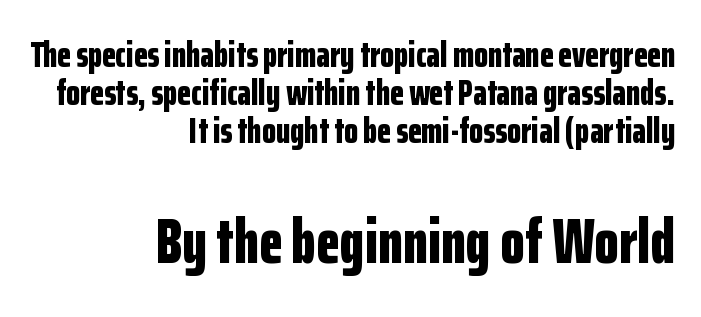
This sample uses plain, unmodified letter spacing. Right-aligned paragraph, ragged on the left. The letters advance in unequal steps, a hallmark of proportional type. Each new line begins almost immediately beneath the previous one. The letters carry no serifs — their stems end cleanly without finishing strokes. This rendering features lettering with no underline.
